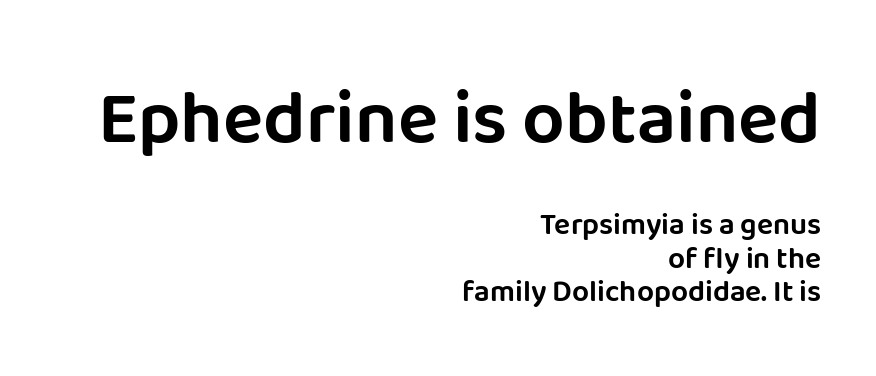
These two chunks differ in scale, with the top chunk taking the larger measure. Think of a printed novel: that variable character pitch is what you see here. Reading down the block, your eye finds every line finishing at a fixed right position. In terms of leading, this rendering errs on the cramped side.
